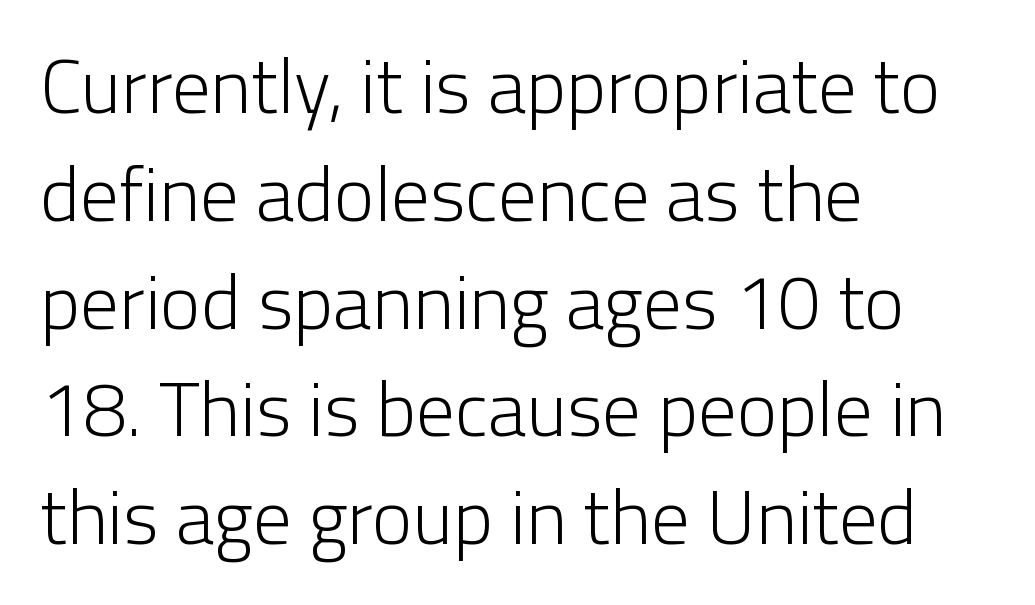
The passage is arranged the way most books set body copy — flush left. This is sans-serif lettering, the kind often seen on screens and signage. Designer's note — italics off, roman on. Lines of text with bare space underneath. The face used here is proportionally spaced, like ordinary book or web type.
